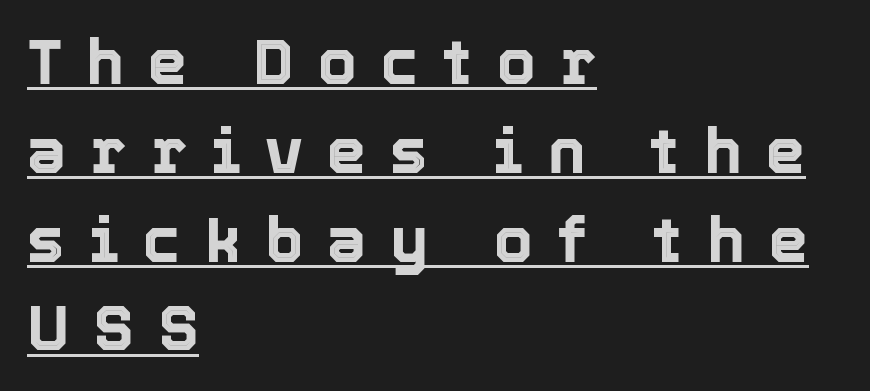
{"italic": "no", "width": "normal", "x_height": "medium", "monospaced": "no", "underline": "yes", "align": "left", "line_spacing": "normal", "line_spacing_ratio": 1.41, "letter_spacing": "wide", "letter_spacing_em": 0.38, "glyph_px": 63}
